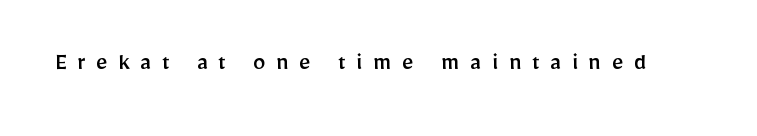
The image shows 25 px text type, upright; set unusually wide letter spacing (+0.42 em), not underlined.
